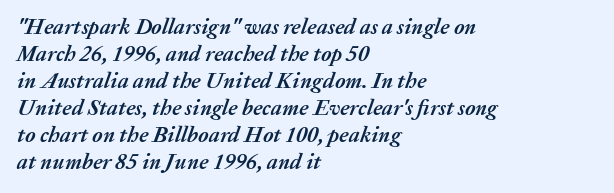
What stands out about the letter spacing? Nothing — it is the standard amount. Reading down the block, your eye returns to a fixed left position each line. Bare-footed words on every line. The characters look thick and weighty, a clear bold. The glyphs look as if they've been sheared to an angle.
